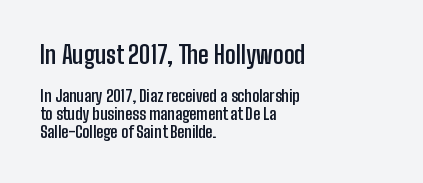
Q: Is the text bold? A: Yes.
Q: Is the text italic (slanted)? A: No, it is upright.
Q: Is the text underlined? A: No.
Q: How is the paragraph aligned? A: Left-aligned.
Q: Is the spacing between letters normal or unusually wide? A: Normal.
Q: Is the spacing between lines tight, normal or loose? A: Tight.
Q: Which block of text is set in a larger size, the first (top) or the second (bottom)? A: The first (top) one.
